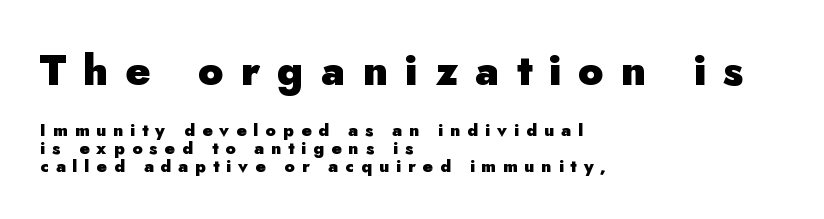
Q: Is the text bold? A: Yes.
Q: Is the text italic (slanted)? A: No, it is upright.
Q: Is the typeface a serif or a sans-serif typeface? A: Sans-serif.
Q: Is the text underlined? A: No.
Q: How is the paragraph aligned? A: Left-aligned.
Q: Is the spacing between letters normal or unusually wide? A: Unusually wide.
Q: Is the spacing between lines tight, normal or loose? A: Tight.
Q: Which block of text is set in a larger size, the first (top) or the second (bottom)? A: The first (top) one.
Q: Width (condensed, normal, or wide)? A: Normal.
Q: Stroke contrast? A: Low.
Q: x-height? A: Small.
Q: Monospaced? A: No.
